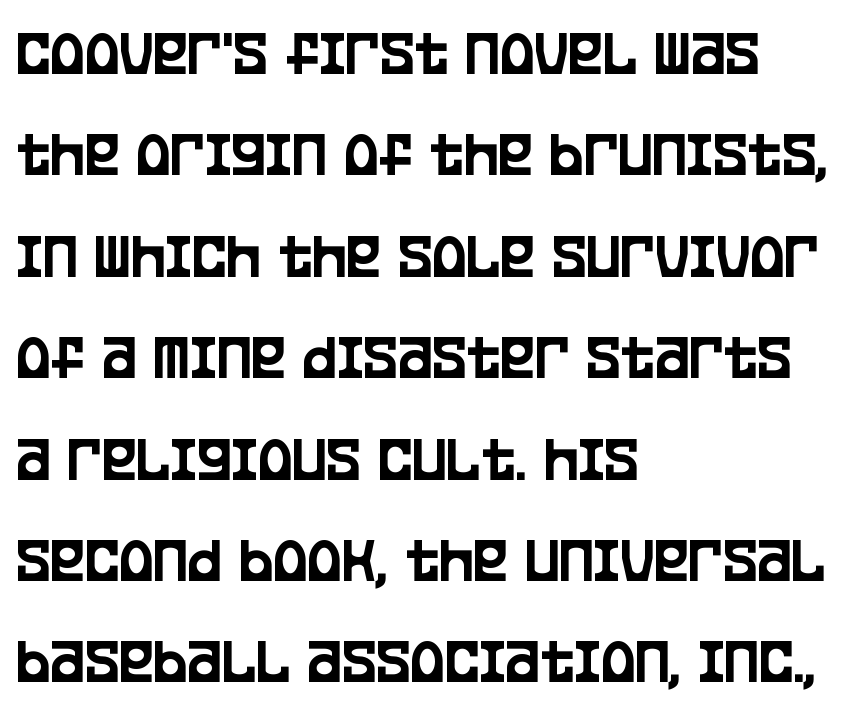
The image shows 65 px condensed sans-serif type, upright; set left-aligned, normal line spacing (1.56x), normal letter spacing, not underlined; low stroke contrast and a large x-height.
